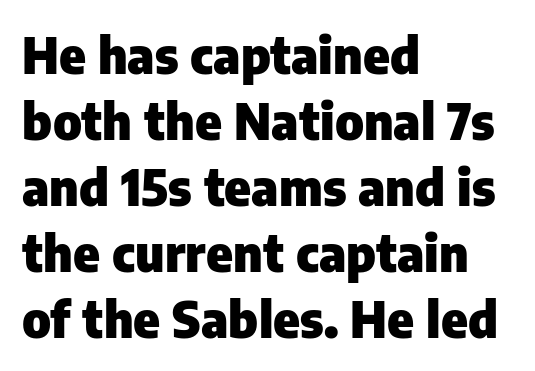
The image shows 50 px heavy sans-serif type, upright; set left-aligned, normal line spacing (1.32x), normal letter spacing, not underlined; low stroke contrast and a medium x-height.
